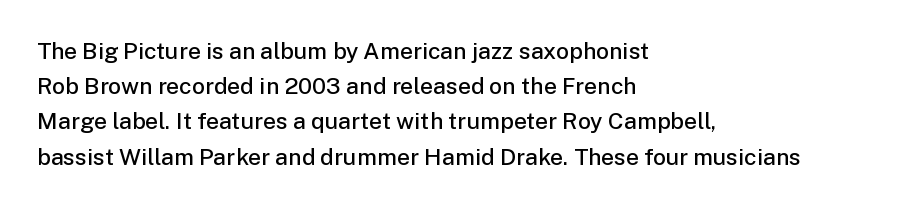
The image shows 23 px text type, upright; set left-aligned, normal line spacing (1.53x), normal letter spacing, not underlined.
